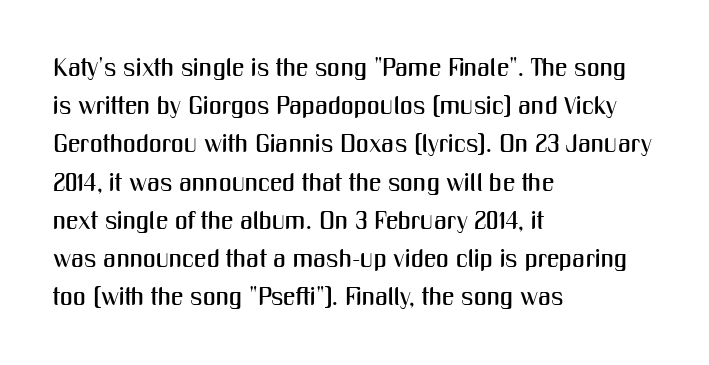
{"italic": "no", "underline": "no", "align": "left", "line_spacing": "normal", "line_spacing_ratio": 1.53, "letter_spacing": "normal", "letter_spacing_em": 0.0, "glyph_px": 25}
